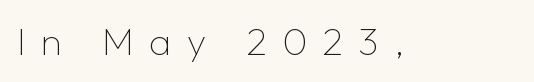
The image shows 38 px thin sans-serif type, upright; set unusually wide letter spacing (+0.41 em), not underlined; low stroke contrast and a medium x-height.
